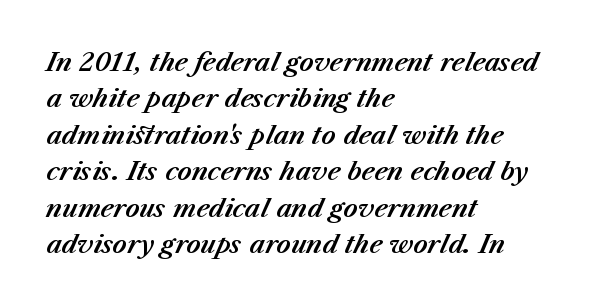
The image shows 25 px text type, italic (leaning right); set left-aligned, normal line spacing (1.46x), normal letter spacing, not underlined.
